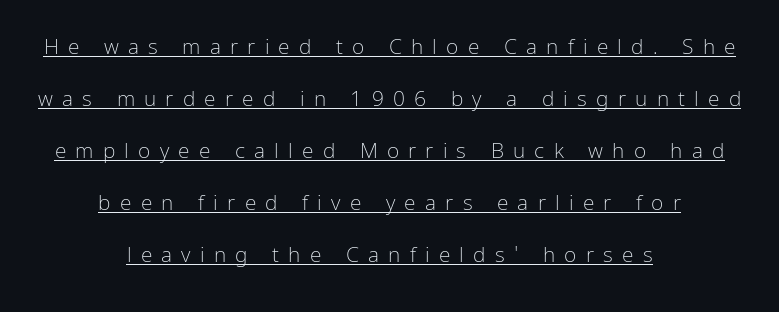
{"italic": "no", "bold": "no", "underline": "yes", "align": "center", "line_spacing": "loose", "line_spacing_ratio": 2.48, "letter_spacing": "wide", "letter_spacing_em": 0.44, "glyph_px": 21}
